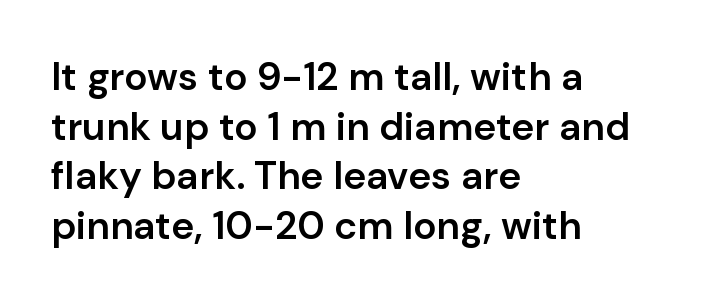
In terms of posture, this sample is upright. Compared with a centered layout, this one pins lines to the left instead. These words are printed semibold, heavier than regular yet not bold. Short note: letters normally spaced. This sample uses a sans-serif face. Descender tails drop into unmarked territory.
